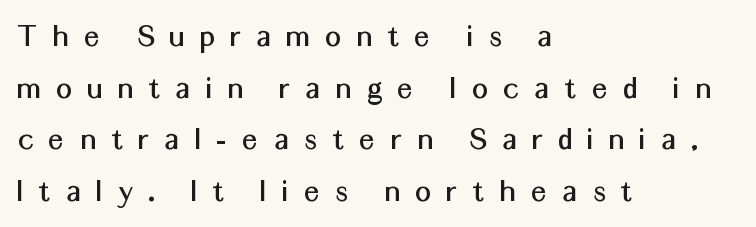
The image shows 34 px sans-serif type, upright; set left-aligned, normal line spacing (1.52x), unusually wide letter spacing (+0.47 em), not underlined; medium stroke contrast and a medium x-height.
